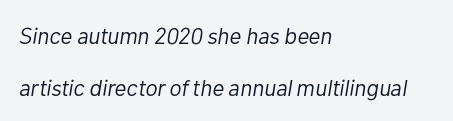
One glance says open: line gaps are wider than usual. What stands out about the letter spacing? Nothing — it is the standard amount. The characters are drawn with everyday or finer stroke widths. This rendering uses left alignment, leaving the right contour irregular. If you drew a line through each stem, it would be angled. Only glyphs here, with clear space below each row.
